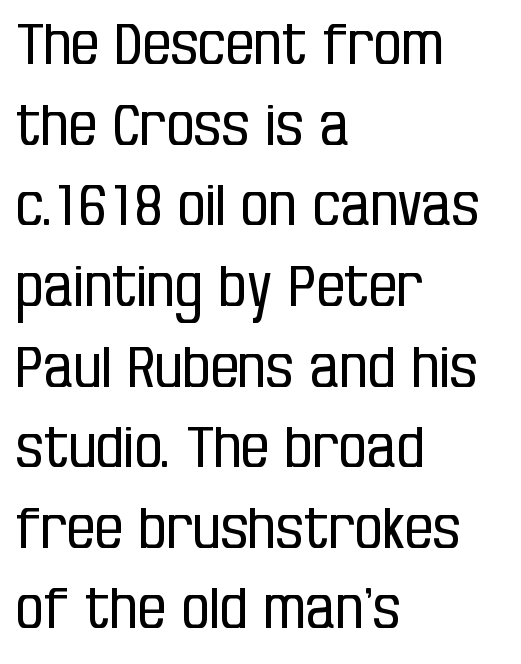
The image shows 56 px regular-weight, condensed sans-serif type, upright; set left-aligned, normal line spacing (1.44x), normal letter spacing, not underlined; low stroke contrast and a large x-height.
